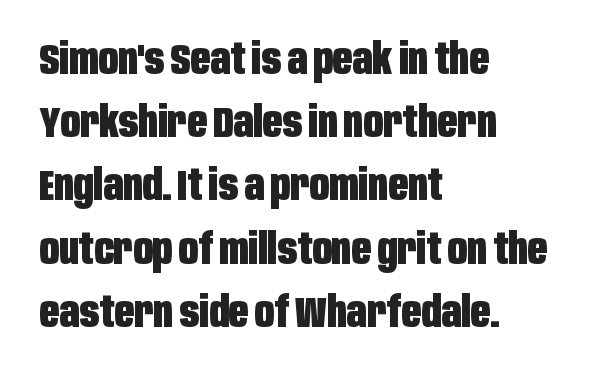
You can tell from the bare stems that sans-serif type was used. The face used here is proportionally spaced, like ordinary book or web type. Between one letter and the next there's only the usual sliver of space. Plain, unruled lines of type.
